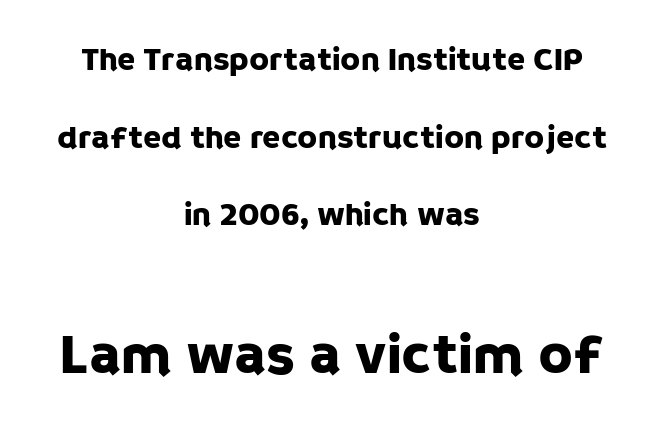
{"serif": "no", "italic": "no", "width": "normal", "stroke_contrast": "low", "x_height": "large", "monospaced": "no", "underline": "no", "align": "center", "line_spacing": "loose", "line_spacing_ratio": 2.35, "letter_spacing": "normal", "letter_spacing_em": 0.0, "larger_block": "second", "size_ratio": 1.73, "glyph_px": 57}
